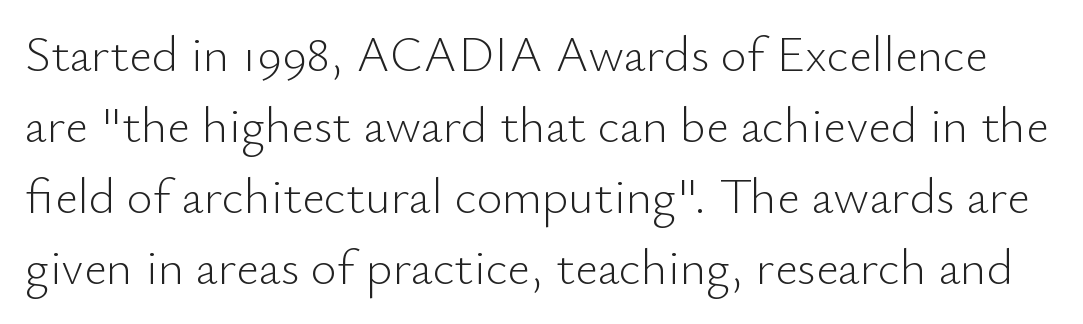
{"serif": "no", "italic": "no", "bold": "no", "weight": "light", "width": "normal", "stroke_contrast": "low", "x_height": "small", "monospaced": "no", "underline": "no", "line_spacing": "normal", "line_spacing_ratio": 1.42, "letter_spacing": "normal", "letter_spacing_em": 0.0, "glyph_px": 50}
